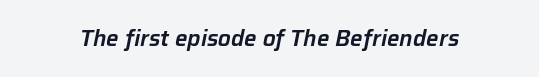
Q: Is the text italic (slanted)? A: Yes, it leans right by about 12 degrees.
Q: Is the text underlined? A: No.
Q: Is the spacing between letters normal or unusually wide? A: Normal.
